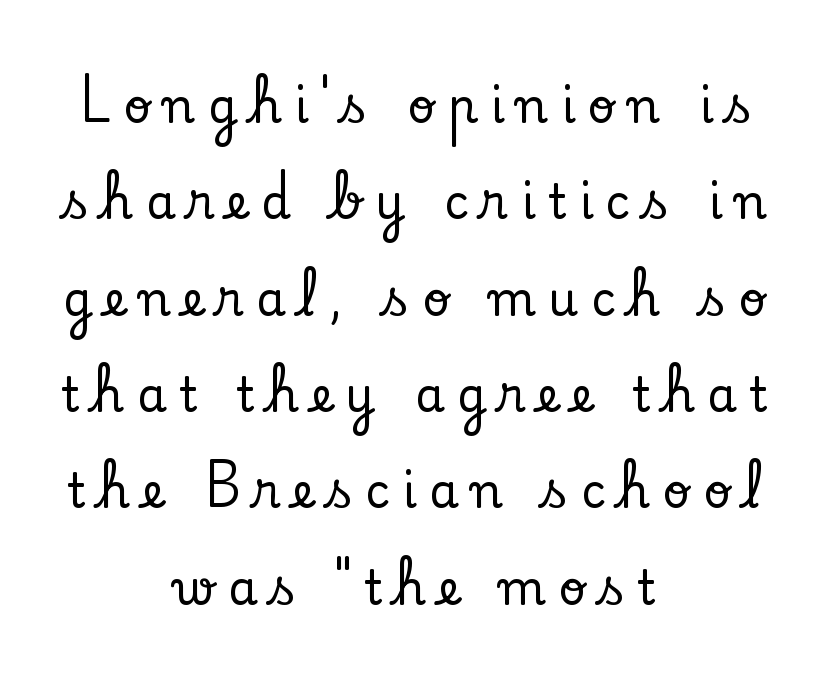
Spacing verdict: proportional, widths tailored to each character. The vertical gap from one line to the next is large. Descenders hang freely into open space. The passage shown has open, widely tracked lettering throughout.
